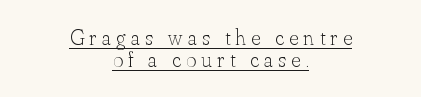
The image shows 22 px text type, upright; set centered, tight line spacing (1.01x), unusually wide letter spacing (+0.25 em), underlined.
